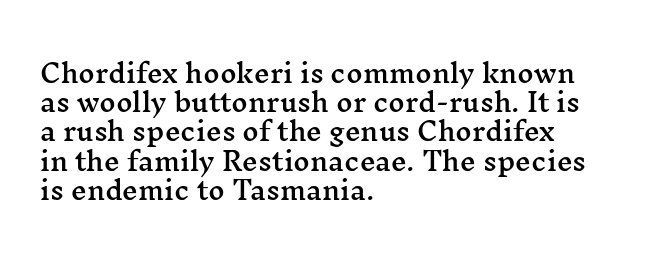
Q: Is the text italic (slanted)? A: No, it is upright.
Q: Is the text underlined? A: No.
Q: How is the paragraph aligned? A: Left-aligned.
Q: Is the spacing between letters normal or unusually wide? A: Normal.
